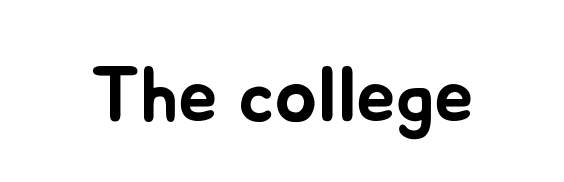
{"italic": "no", "width": "normal", "stroke_contrast": "low", "x_height": "small", "monospaced": "no", "underline": "no", "letter_spacing": "normal", "letter_spacing_em": 0.0, "glyph_px": 79}
